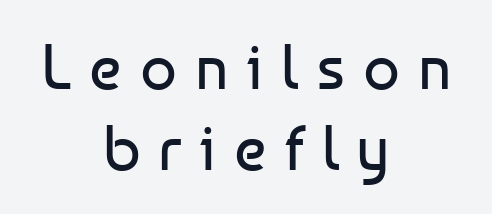
The image shows 64 px regular-weight sans-serif type, upright; set centered, normal line spacing (1.26x), unusually wide letter spacing (+0.28 em), not underlined; low stroke contrast and a medium x-height.
